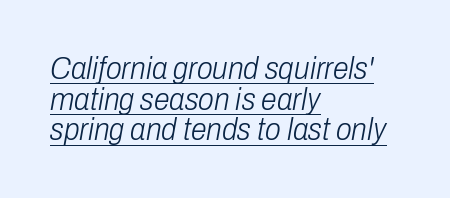
Q: Is the text bold? A: No.
Q: Is the text italic (slanted)? A: Yes, it leans right by about 10 degrees.
Q: Is the text underlined? A: Yes.
Q: How is the paragraph aligned? A: Left-aligned.
Q: Is the spacing between letters normal or unusually wide? A: Normal.
Q: Is the spacing between lines tight, normal or loose? A: Tight.
Q: Width (condensed, normal, or wide)? A: Condensed.
Q: Stroke contrast? A: Low.
Q: x-height? A: Medium.
Q: Monospaced? A: No.
